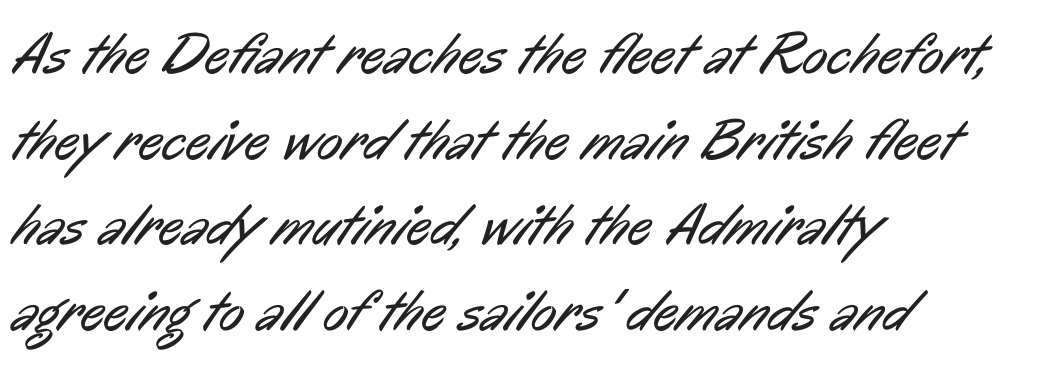
{"serif": "no", "bold": "no", "weight": "regular", "width": "condensed", "stroke_contrast": "low", "x_height": "medium", "monospaced": "no", "underline": "no", "align": "left", "line_spacing": "normal", "line_spacing_ratio": 1.45, "letter_spacing": "normal", "letter_spacing_em": 0.0, "glyph_px": 59}
